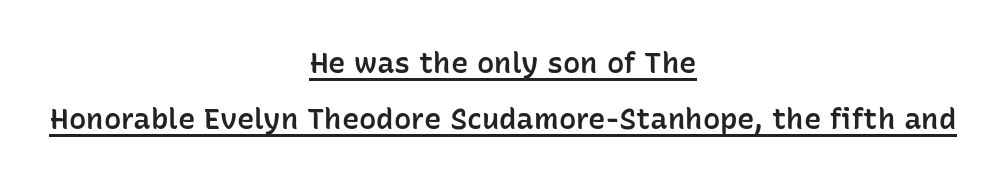
{"serif": "no", "italic": "no", "bold": "semi", "weight": "semibold", "width": "normal", "stroke_contrast": "low", "x_height": "medium", "monospaced": "no", "underline": "yes", "align": "center", "line_spacing": "loose", "line_spacing_ratio": 1.94, "letter_spacing": "normal", "letter_spacing_em": 0.0, "glyph_px": 29}
